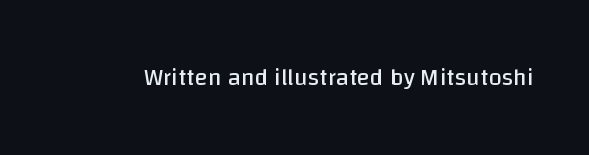
{"italic": "no", "bold": "no", "underline": "no", "letter_spacing": "normal", "letter_spacing_em": 0.0, "glyph_px": 24}
